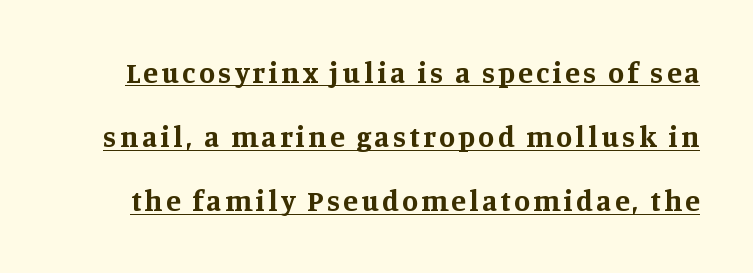
Q: Is the text bold? A: Yes.
Q: Is the text italic (slanted)? A: No, it is upright.
Q: Is the typeface a serif or a sans-serif typeface? A: Serif.
Q: Is the text underlined? A: Yes.
Q: Is the spacing between lines tight, normal or loose? A: Loose.
Q: Width (condensed, normal, or wide)? A: Normal.
Q: Stroke contrast? A: Medium.
Q: x-height? A: Large.
Q: Monospaced? A: No.
